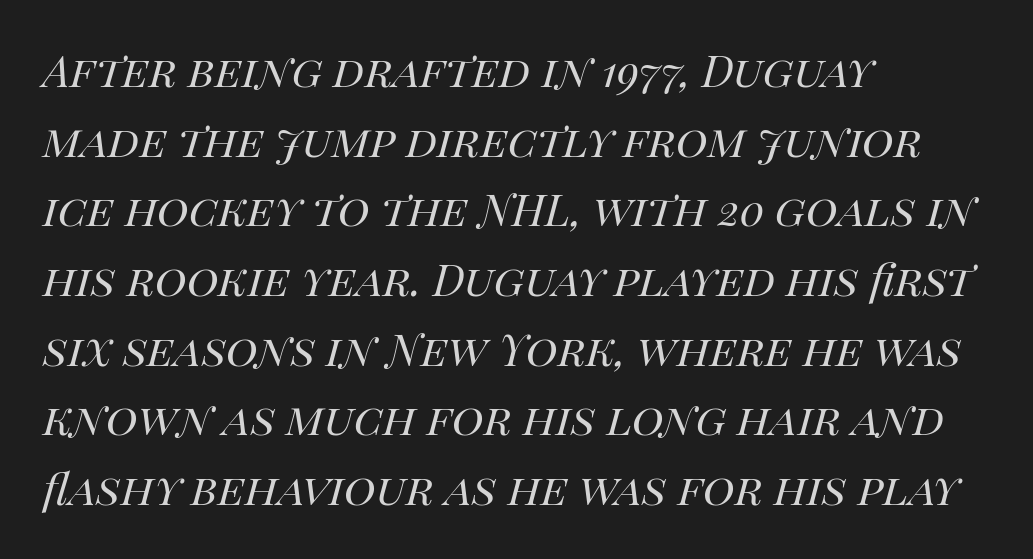
Q: Is the text bold? A: No.
Q: Is the text italic (slanted)? A: Yes, it leans right by about 14 degrees.
Q: Is the text underlined? A: No.
Q: How is the paragraph aligned? A: Left-aligned.
Q: Is the spacing between letters normal or unusually wide? A: Normal.
Q: Is the spacing between lines tight, normal or loose? A: Normal.
Q: Width (condensed, normal, or wide)? A: Normal.
Q: Stroke contrast? A: High.
Q: x-height? A: Large.
Q: Monospaced? A: No.
